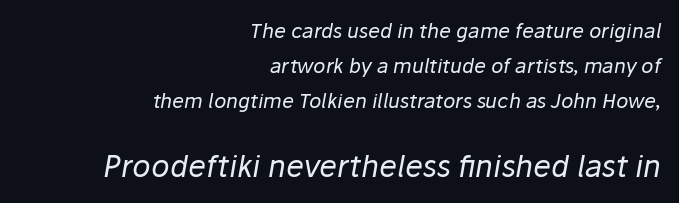
The rendering enlarges the type as you move from the upper chunk to the lower. This rendering features lettering with no underline. Heaviness? Minimal to ordinary, like unemphasized prose. The face used here is proportionally spaced, like ordinary book or web type.
